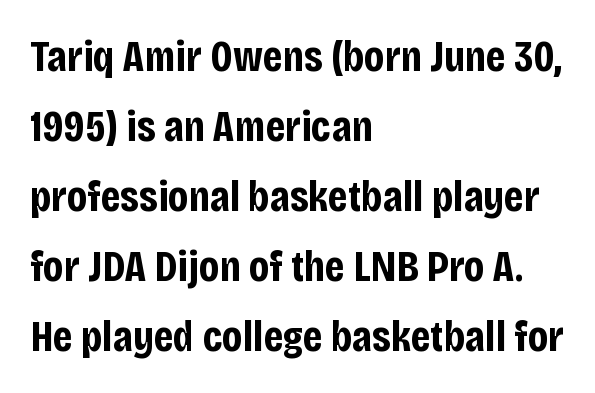
Every character sits straight up, as roman type does. Does the type have serifs? No, each stem ends abruptly. What stands out about the letter spacing? Nothing — it is the standard amount. Proportional: the letters do not fall into vertical columns. One-word summary of the alignment: left. Its strokes are broad and dark, the hallmark of bold type.
